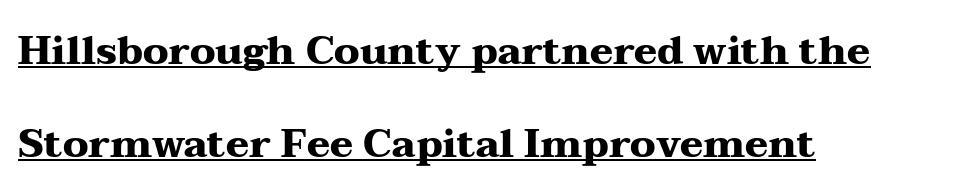
Regarding serifs, this sample has them. Check the space under the baseline: a stroke is drawn there. Leading is clearly above the norm, producing a sparse column. The ragged edge is on the right, which tells us the setting is flush left. Standard letterfit; no display-style spreading of the glyphs. Rendered with straight, roman letterforms.
